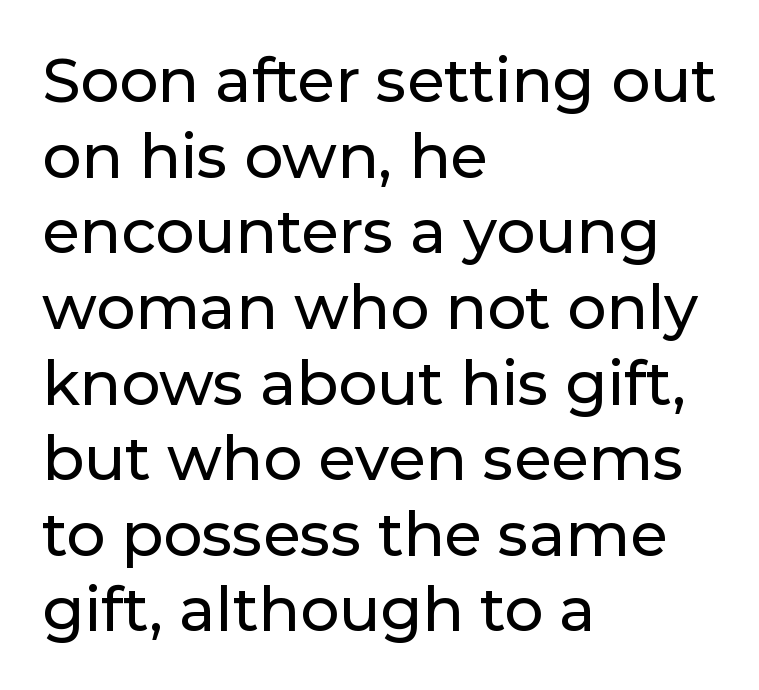
{"serif": "no", "italic": "no", "width": "normal", "stroke_contrast": "low", "x_height": "medium", "monospaced": "no", "underline": "no", "align": "left", "line_spacing_ratio": 1.24, "letter_spacing": "normal", "letter_spacing_em": 0.0, "glyph_px": 61}
